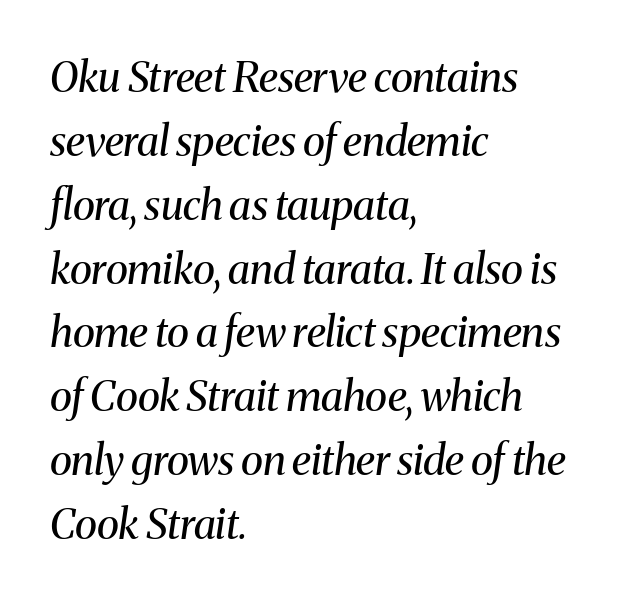
Q: Is the text bold? A: No.
Q: Is the text italic (slanted)? A: Yes, it leans right by about 8 degrees.
Q: Is the typeface a serif or a sans-serif typeface? A: Serif.
Q: Is the text underlined? A: No.
Q: How is the paragraph aligned? A: Left-aligned.
Q: Is the spacing between letters normal or unusually wide? A: Normal.
Q: Is the spacing between lines tight, normal or loose? A: Normal.
Q: Width (condensed, normal, or wide)? A: Normal.
Q: Stroke contrast? A: Medium.
Q: x-height? A: Medium.
Q: Monospaced? A: No.
